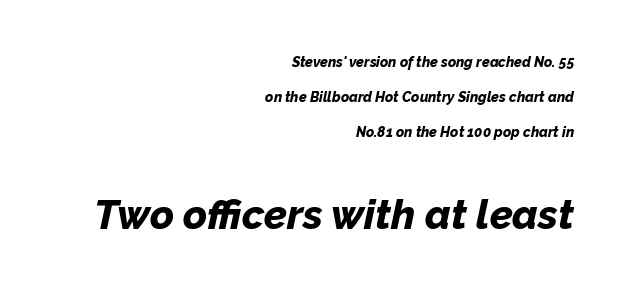
The image shows 41 px bold type, italic (leaning right); set right-aligned, loose line spacing (2.49x), normal letter spacing, not underlined; the second (bottom) block is 2.93x larger; low stroke contrast and a medium x-height.
